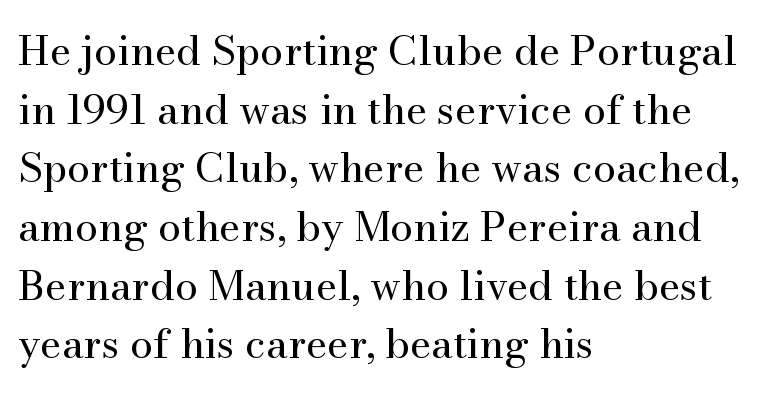
Q: Is the text bold? A: No.
Q: Is the text italic (slanted)? A: No, it is upright.
Q: Is the typeface a serif or a sans-serif typeface? A: Serif.
Q: Is the text underlined? A: No.
Q: How is the paragraph aligned? A: Left-aligned.
Q: Is the spacing between letters normal or unusually wide? A: Normal.
Q: Is the spacing between lines tight, normal or loose? A: Normal.
Q: Width (condensed, normal, or wide)? A: Normal.
Q: Stroke contrast? A: Medium.
Q: x-height? A: Small.
Q: Monospaced? A: No.
